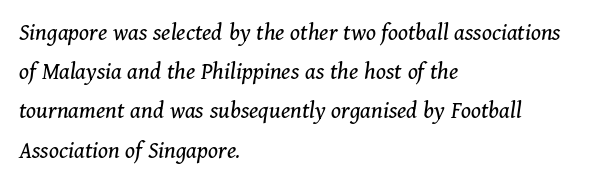
On a weight scale, this lands at 450 or below. Rendered with sloped, italic letterforms. Descenders hang freely into open space. Notice how the passage keeps a crisp vertical edge on the left only.
